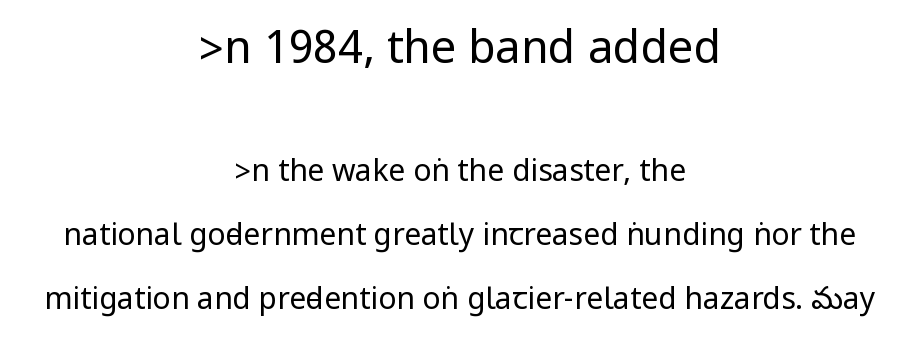
Q: Is the text bold? A: No.
Q: Is the text italic (slanted)? A: No, it is upright.
Q: Is the typeface a serif or a sans-serif typeface? A: Sans-serif.
Q: Is the text underlined? A: No.
Q: How is the paragraph aligned? A: Centered.
Q: Is the spacing between letters normal or unusually wide? A: Normal.
Q: Is the spacing between lines tight, normal or loose? A: Loose.
Q: Which block of text is set in a larger size, the first (top) or the second (bottom)? A: The first (top) one.
Q: Width (condensed, normal, or wide)? A: Condensed.
Q: Stroke contrast? A: Low.
